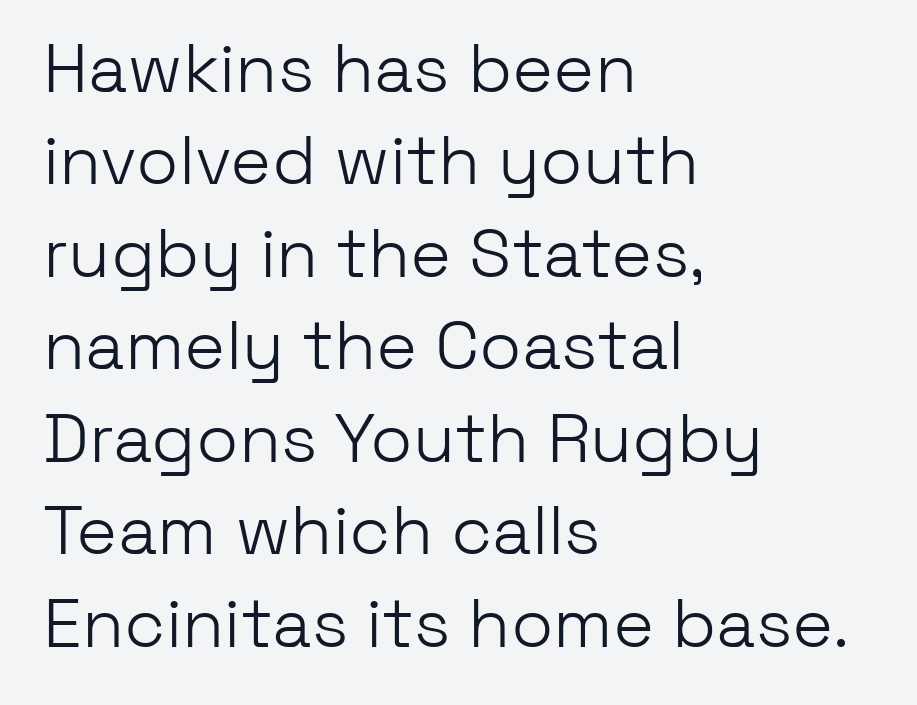
Q: Is the text bold? A: No.
Q: Is the text italic (slanted)? A: No, it is upright.
Q: Is the typeface a serif or a sans-serif typeface? A: Sans-serif.
Q: Is the text underlined? A: No.
Q: How is the paragraph aligned? A: Left-aligned.
Q: Is the spacing between letters normal or unusually wide? A: Normal.
Q: Is the spacing between lines tight, normal or loose? A: Normal.
Q: Width (condensed, normal, or wide)? A: Normal.
Q: Stroke contrast? A: Low.
Q: x-height? A: Medium.
Q: Monospaced? A: No.
